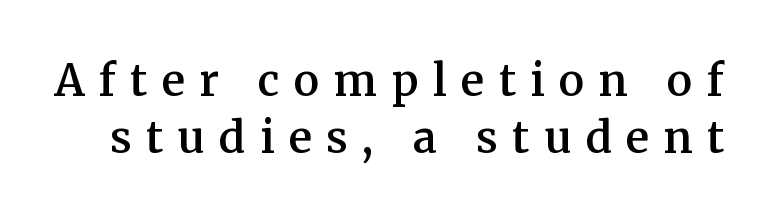
The image shows 43 px semibold serif type, upright; set normal line spacing (1.33x), unusually wide letter spacing (+0.34 em), not underlined; medium stroke contrast and a medium x-height.
